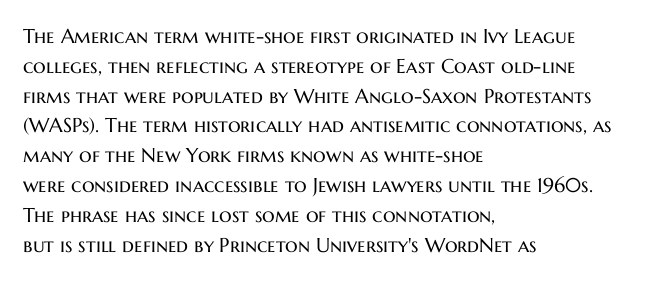
Q: Is the text bold? A: No.
Q: Is the text italic (slanted)? A: No, it is upright.
Q: Is the text underlined? A: No.
Q: How is the paragraph aligned? A: Left-aligned.
Q: Is the spacing between letters normal or unusually wide? A: Normal.
Q: Is the spacing between lines tight, normal or loose? A: Normal.
